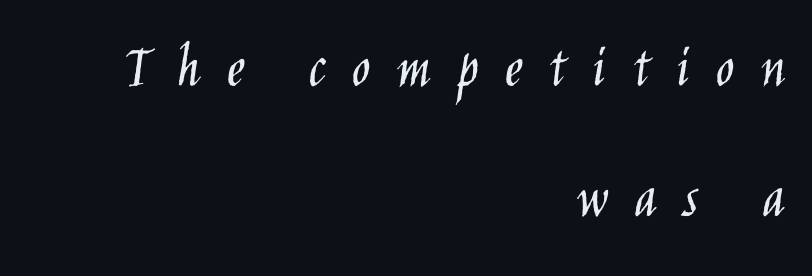
{"serif": "no", "bold": "no", "weight": "light", "width": "condensed", "stroke_contrast": "low", "x_height": "large", "monospaced": "no", "underline": "no", "align": "right", "line_spacing": "loose", "line_spacing_ratio": 2.1, "letter_spacing": "wide", "letter_spacing_em": 0.42, "glyph_px": 62}
